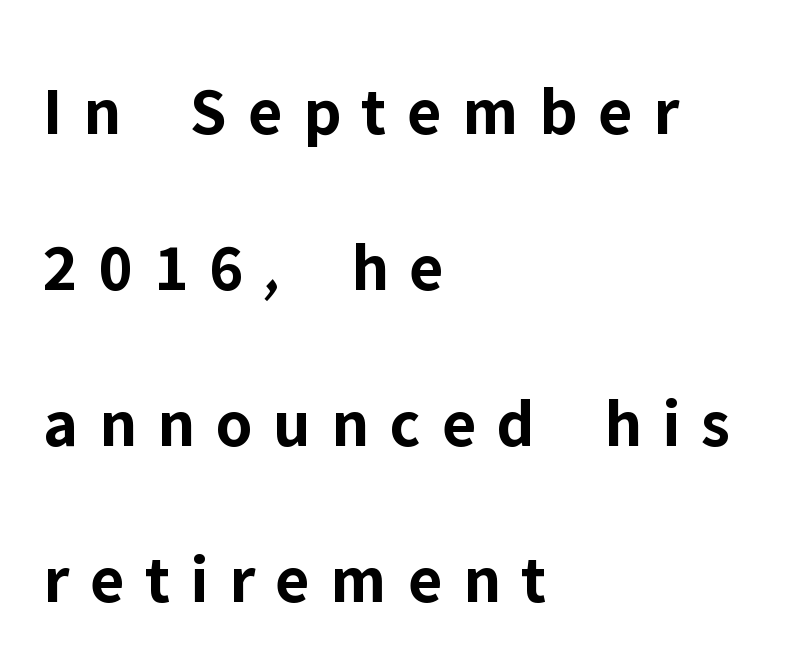
{"serif": "no", "italic": "no", "bold": "yes", "weight": "bold", "width": "normal", "stroke_contrast": "low", "x_height": "medium", "monospaced": "no", "underline": "no", "align": "left", "line_spacing": "loose", "line_spacing_ratio": 2.26, "letter_spacing": "wide", "letter_spacing_em": 0.3, "glyph_px": 69}
